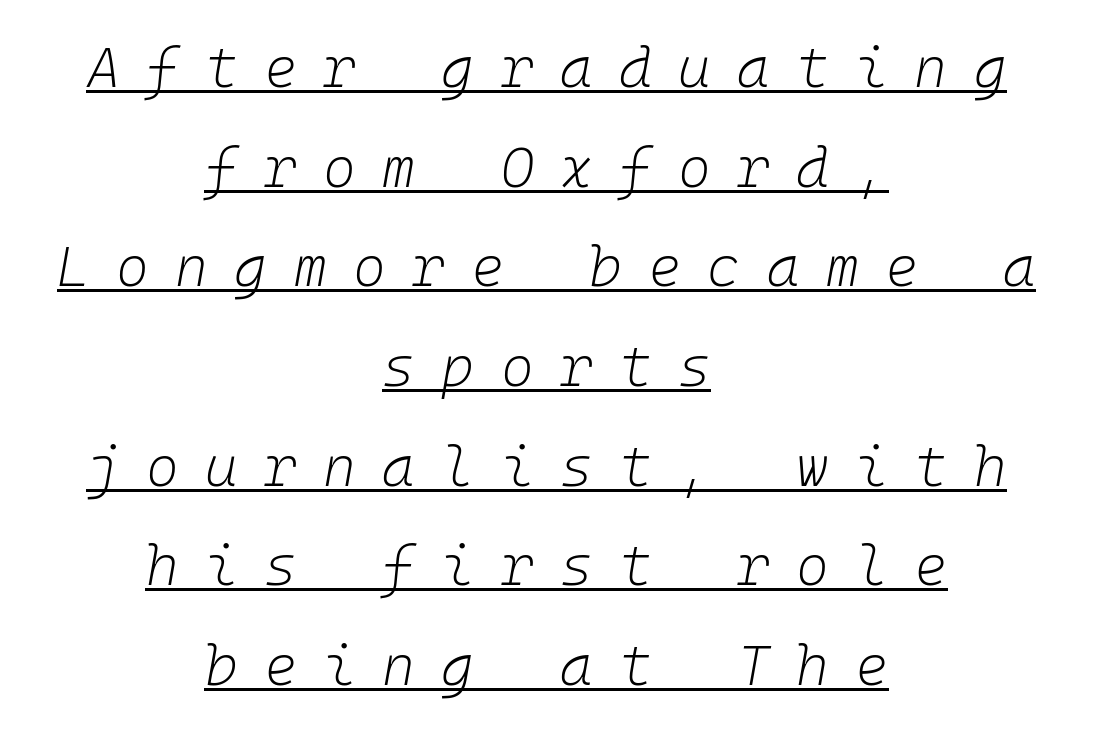
{"italic": "yes", "lean": "right", "slant_degrees": 10, "bold": "no", "weight": "light", "width": "normal", "stroke_contrast": "low", "x_height": "medium", "underline": "yes", "align": "center", "line_spacing_ratio": 1.78, "letter_spacing": "wide", "letter_spacing_em": 0.47, "glyph_px": 56}
